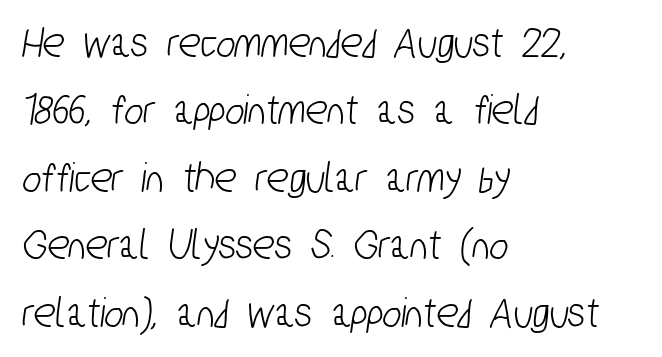
Q: Is the typeface a serif or a sans-serif typeface? A: Sans-serif.
Q: Is the text underlined? A: No.
Q: How is the paragraph aligned? A: Left-aligned.
Q: Is the spacing between letters normal or unusually wide? A: Normal.
Q: Is the spacing between lines tight, normal or loose? A: Normal.
Q: Width (condensed, normal, or wide)? A: Condensed.
Q: Stroke contrast? A: Low.
Q: x-height? A: Medium.
Q: Monospaced? A: No.
